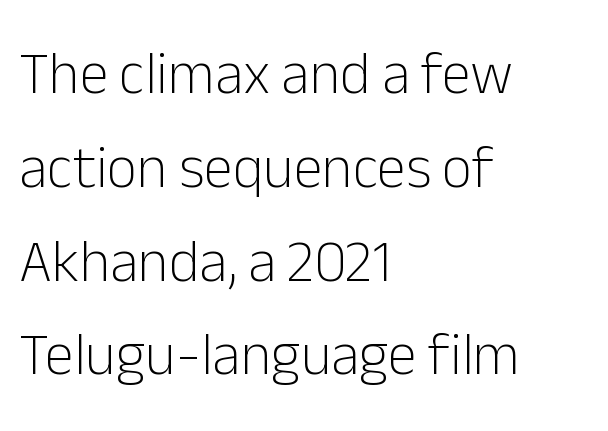
Q: Is the text bold? A: No.
Q: Is the text italic (slanted)? A: No, it is upright.
Q: Is the typeface a serif or a sans-serif typeface? A: Sans-serif.
Q: Is the text underlined? A: No.
Q: How is the paragraph aligned? A: Left-aligned.
Q: Is the spacing between letters normal or unusually wide? A: Normal.
Q: Is the spacing between lines tight, normal or loose? A: Normal.
Q: Width (condensed, normal, or wide)? A: Normal.
Q: Stroke contrast? A: Low.
Q: x-height? A: Medium.
Q: Monospaced? A: No.
